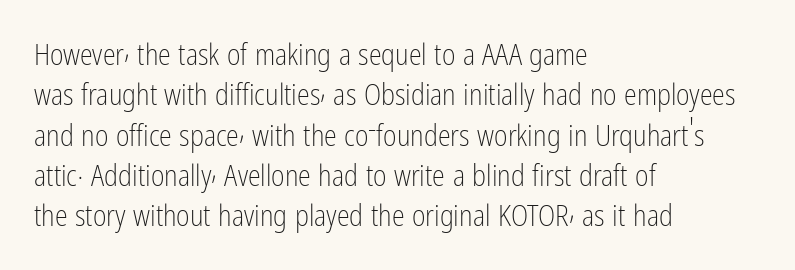
The image shows 29 px light, condensed sans-serif type, upright; set left-aligned, normal line spacing (1.39x), normal letter spacing, not underlined; low stroke contrast and a medium x-height.
